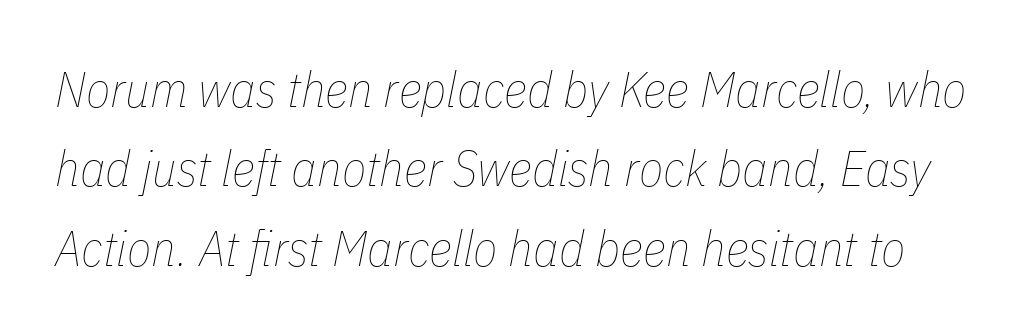
The image shows 50 px thin, condensed type, italic (leaning right); set normal line spacing (1.59x), normal letter spacing, not underlined; low stroke contrast and a medium x-height.
